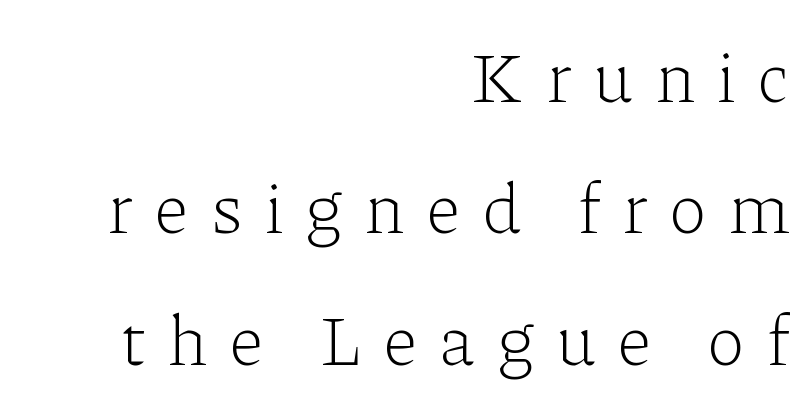
You could only call the tracking loose — the letters float apart. Character widths vary here, with narrow letters taking less room than wide ones. No word sits above an underline. The letters carry serifs — small finishing strokes at the ends of their stems. Style check: upright. The strokes are not fattened; the text isn't bold.
